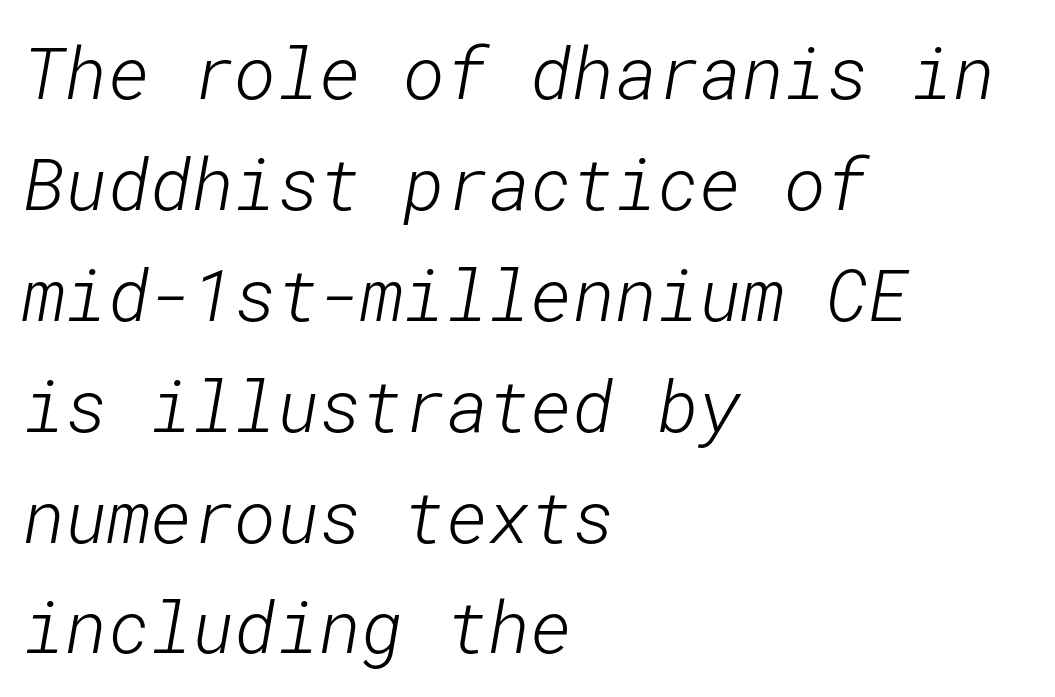
{"serif": "no", "bold": "no", "weight": "light", "width": "normal", "stroke_contrast": "low", "x_height": "medium", "underline": "no", "align": "left", "line_spacing": "normal", "line_spacing_ratio": 1.54, "letter_spacing": "normal", "letter_spacing_em": 0.0, "glyph_px": 72}
